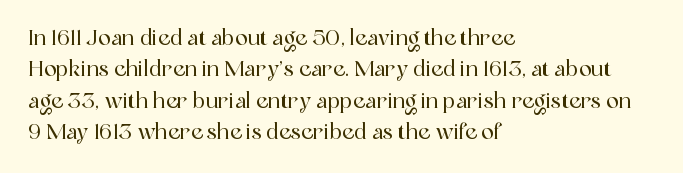
{"italic": "no", "underline": "no", "align": "left", "line_spacing": "normal", "line_spacing_ratio": 1.5, "letter_spacing": "normal", "letter_spacing_em": 0.0, "glyph_px": 21}
